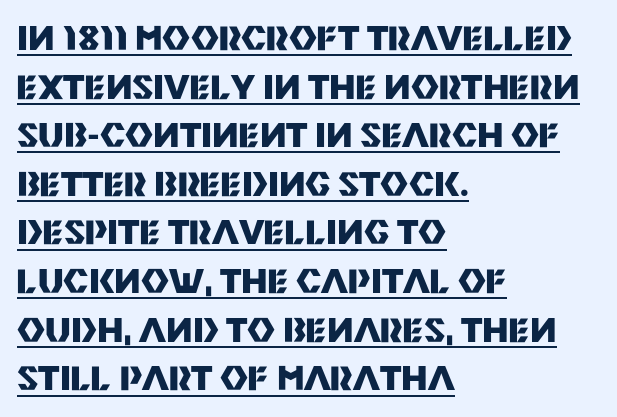
The image shows 34 px heavy sans-serif type, upright; set left-aligned, normal line spacing (1.43x), normal letter spacing, underlined; medium stroke contrast and a large x-height.
